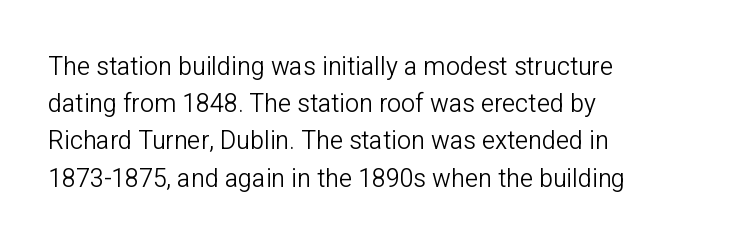
Q: Is the text bold? A: No.
Q: Is the text italic (slanted)? A: No, it is upright.
Q: Is the text underlined? A: No.
Q: How is the paragraph aligned? A: Left-aligned.
Q: Is the spacing between letters normal or unusually wide? A: Normal.
Q: Is the spacing between lines tight, normal or loose? A: Normal.
